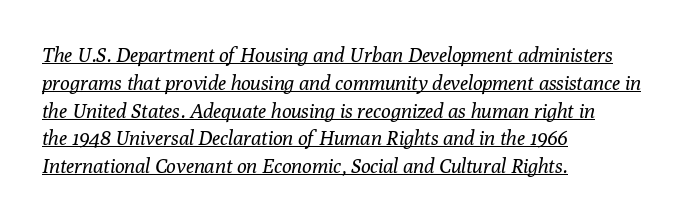
{"italic": "yes", "lean": "right", "slant_degrees": 10, "bold": "no", "underline": "yes", "align": "left", "line_spacing": "normal", "line_spacing_ratio": 1.39, "letter_spacing": "normal", "letter_spacing_em": 0.0, "glyph_px": 20}
